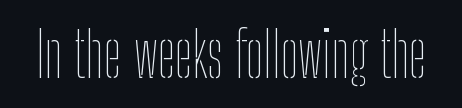
The passage shown is typed in a proportional face where columns would drift. A bare baseline throughout the passage. Ascenders rise straight up at ninety degrees. Unbolded letterforms with no extra heft.
